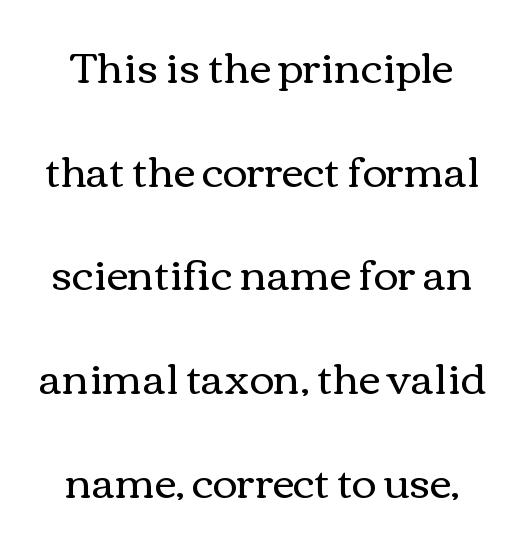
{"italic": "no", "bold": "no", "weight": "regular", "width": "wide", "x_height": "medium", "monospaced": "no", "underline": "no", "align": "center", "line_spacing": "loose", "line_spacing_ratio": 2.47, "letter_spacing": "normal", "letter_spacing_em": 0.0, "glyph_px": 42}
